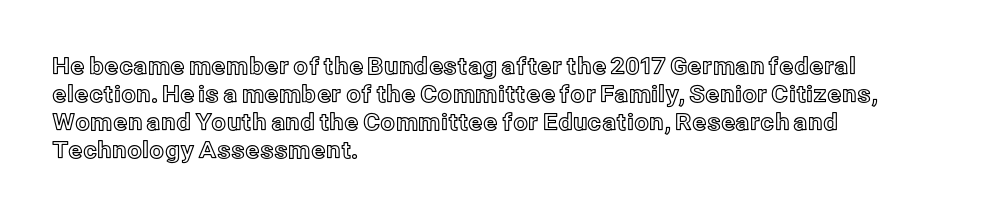
The image shows 23 px text type, upright; set left-aligned, line spacing 1.22x, normal letter spacing, not underlined.
